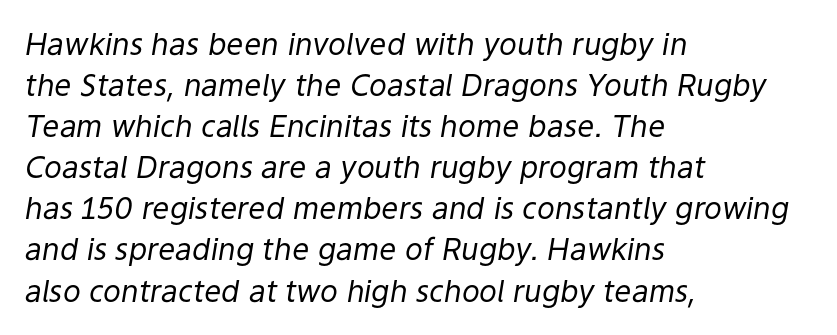
{"italic": "yes", "lean": "right", "slant_degrees": 9, "bold": "no", "weight": "regular", "width": "normal", "stroke_contrast": "low", "x_height": "medium", "monospaced": "no", "underline": "no", "align": "left", "line_spacing": "normal", "line_spacing_ratio": 1.37, "letter_spacing": "normal", "letter_spacing_em": 0.0, "glyph_px": 30}
